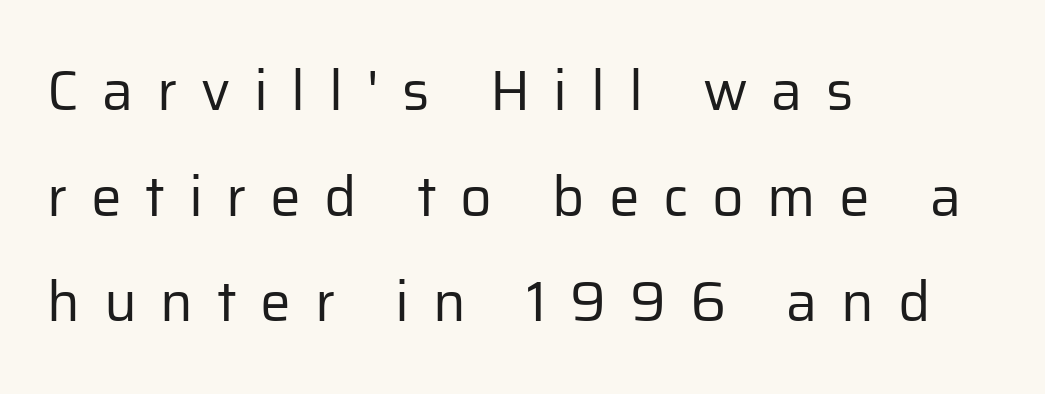
Q: Is the text bold? A: No.
Q: Is the text italic (slanted)? A: No, it is upright.
Q: Is the typeface a serif or a sans-serif typeface? A: Sans-serif.
Q: Is the text underlined? A: No.
Q: How is the paragraph aligned? A: Left-aligned.
Q: Is the spacing between letters normal or unusually wide? A: Unusually wide.
Q: Is the spacing between lines tight, normal or loose? A: Loose.
Q: Width (condensed, normal, or wide)? A: Normal.
Q: Stroke contrast? A: Low.
Q: x-height? A: Medium.
Q: Monospaced? A: No.
